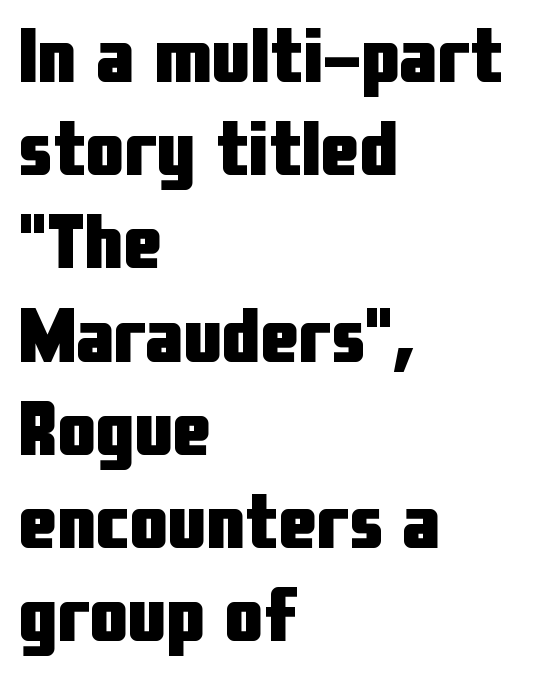
Q: Is the text bold? A: Yes.
Q: Is the text italic (slanted)? A: No, it is upright.
Q: Is the typeface a serif or a sans-serif typeface? A: Sans-serif.
Q: Is the text underlined? A: No.
Q: How is the paragraph aligned? A: Left-aligned.
Q: Is the spacing between letters normal or unusually wide? A: Normal.
Q: Width (condensed, normal, or wide)? A: Condensed.
Q: Stroke contrast? A: Low.
Q: x-height? A: Medium.
Q: Monospaced? A: No.
